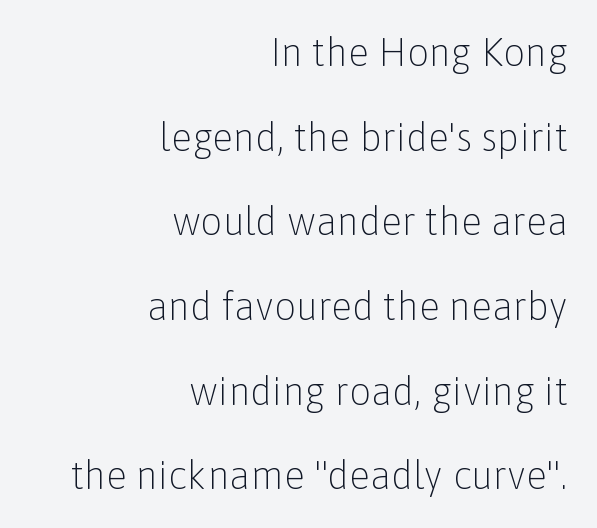
Is this a sans? Yes — the strokes have no serifs. Underlining? Definitely not there. Notice the wide empty band between every row — that's loose leading. Weight: regular or lighter.
